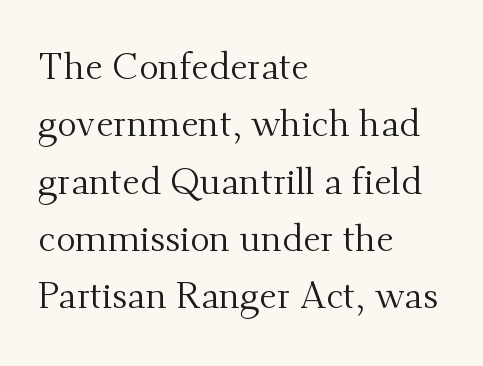
The image shows 37 px regular-weight serif type, upright; set left-aligned, normal line spacing (1.55x), normal letter spacing, not underlined; medium stroke contrast and a small x-height.
